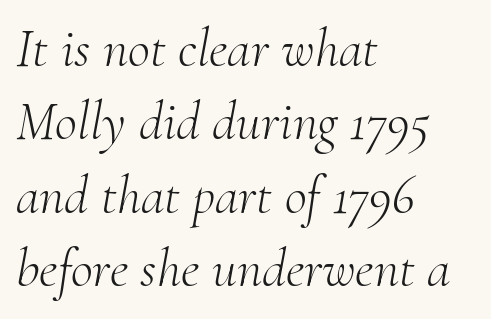
{"serif": "yes", "italic": "yes", "lean": "right", "slant_degrees": 10, "bold": "no", "weight": "light", "width": "normal", "stroke_contrast": "medium", "x_height": "small", "monospaced": "no", "underline": "no", "align": "left", "line_spacing": "normal", "line_spacing_ratio": 1.36, "letter_spacing": "normal", "letter_spacing_em": 0.0, "glyph_px": 54}
